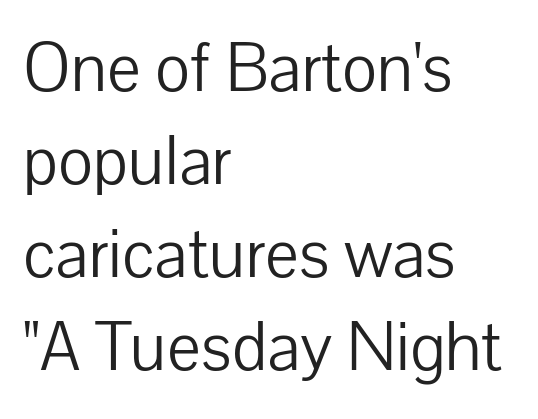
Q: Is the text bold? A: No.
Q: Is the text italic (slanted)? A: No, it is upright.
Q: Is the typeface a serif or a sans-serif typeface? A: Sans-serif.
Q: Is the text underlined? A: No.
Q: How is the paragraph aligned? A: Left-aligned.
Q: Is the spacing between letters normal or unusually wide? A: Normal.
Q: Is the spacing between lines tight, normal or loose? A: Normal.
Q: Width (condensed, normal, or wide)? A: Normal.
Q: Stroke contrast? A: Low.
Q: x-height? A: Medium.
Q: Monospaced? A: No.
